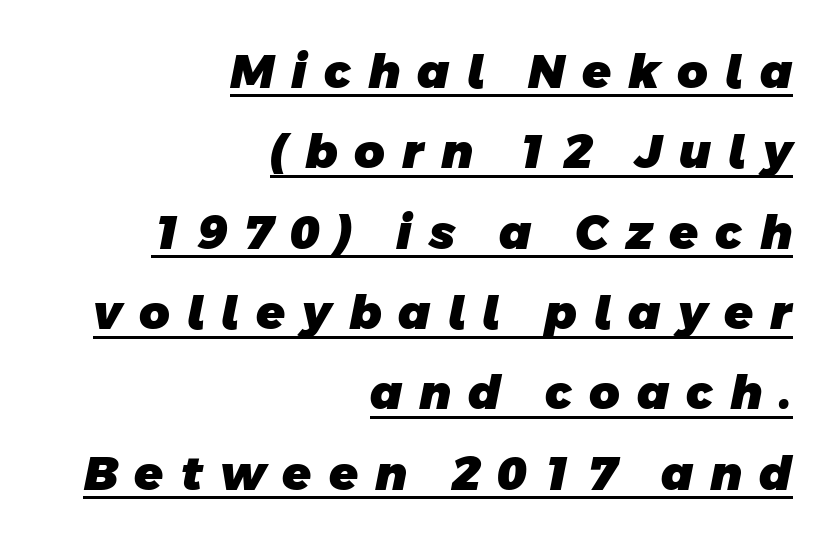
The image shows 47 px heavy sans-serif type; set right-aligned, line spacing 1.71x, unusually wide letter spacing (+0.36 em), underlined; low stroke contrast and a large x-height.
